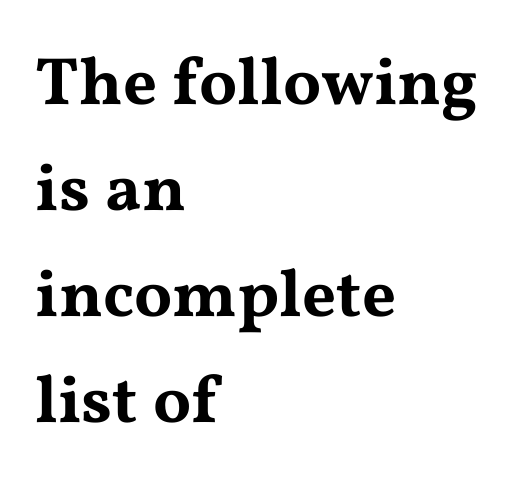
Q: Is the text italic (slanted)? A: No, it is upright.
Q: Is the typeface a serif or a sans-serif typeface? A: Serif.
Q: Is the text underlined? A: No.
Q: How is the paragraph aligned? A: Left-aligned.
Q: Is the spacing between letters normal or unusually wide? A: Normal.
Q: Is the spacing between lines tight, normal or loose? A: Normal.
Q: Width (condensed, normal, or wide)? A: Wide.
Q: Stroke contrast? A: Medium.
Q: x-height? A: Medium.
Q: Monospaced? A: No.
